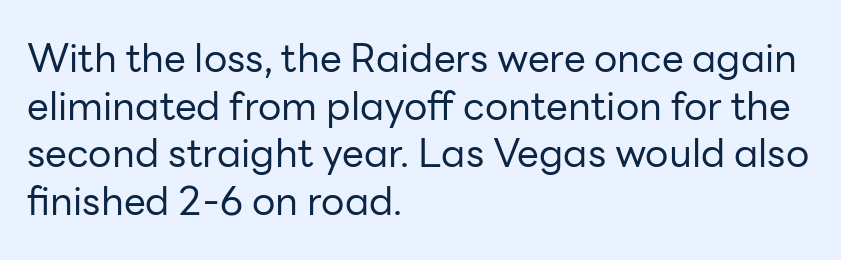
The image shows 39 px regular-weight sans-serif type, upright; set left-aligned, line spacing 1.22x, normal letter spacing, not underlined; low stroke contrast and a medium x-height.
